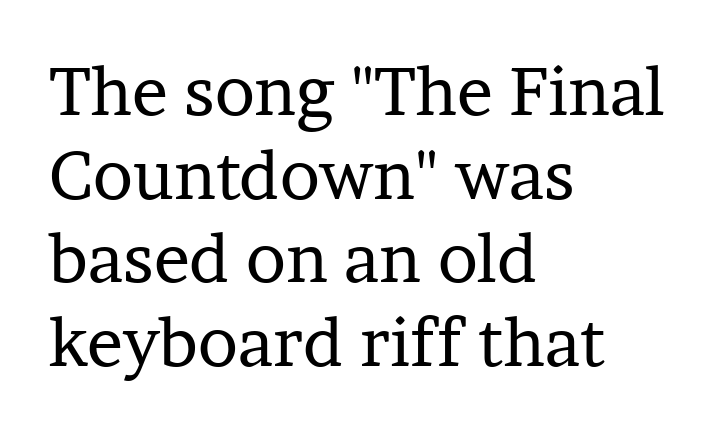
{"serif": "yes", "italic": "no", "bold": "no", "weight": "regular", "width": "normal", "stroke_contrast": "low", "x_height": "medium", "monospaced": "no", "underline": "no", "align": "left", "line_spacing": "normal", "line_spacing_ratio": 1.25, "letter_spacing": "normal", "letter_spacing_em": 0.0, "glyph_px": 67}
